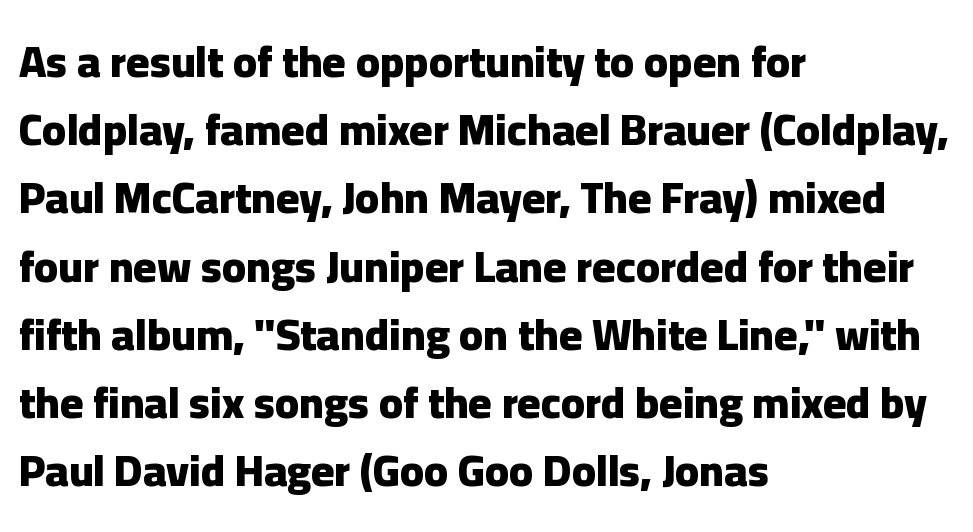
Q: Is the text bold? A: Yes.
Q: Is the text italic (slanted)? A: No, it is upright.
Q: Is the typeface a serif or a sans-serif typeface? A: Sans-serif.
Q: Is the text underlined? A: No.
Q: How is the paragraph aligned? A: Left-aligned.
Q: Is the spacing between letters normal or unusually wide? A: Normal.
Q: Is the spacing between lines tight, normal or loose? A: Normal.
Q: Width (condensed, normal, or wide)? A: Normal.
Q: Stroke contrast? A: Low.
Q: x-height? A: Medium.
Q: Monospaced? A: No.
